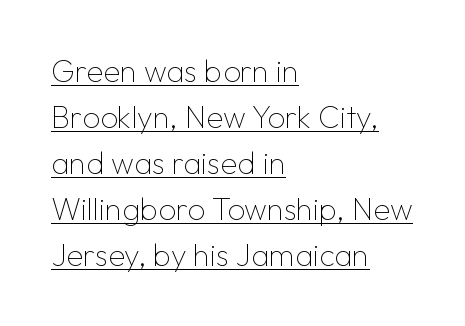
A typesetter would call this proportional, since set widths differ per character. The passage shown has conventional tracking throughout. Ascenders rise straight up at ninety degrees. This reads as an unemphasized weight, regular at the heaviest. Look at the bottom of the vertical strokes: they stop flat, with no serifs.
